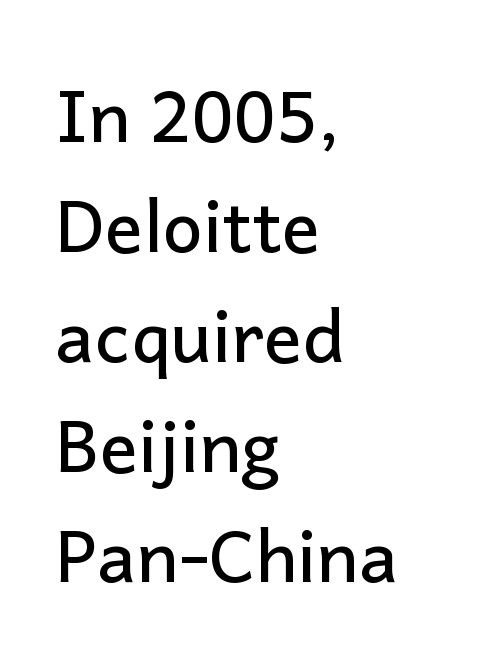
{"serif": "no", "italic": "no", "width": "normal", "stroke_contrast": "low", "x_height": "medium", "monospaced": "no", "underline": "no", "align": "left", "line_spacing": "normal", "line_spacing_ratio": 1.55, "letter_spacing": "normal", "letter_spacing_em": 0.0, "glyph_px": 71}
